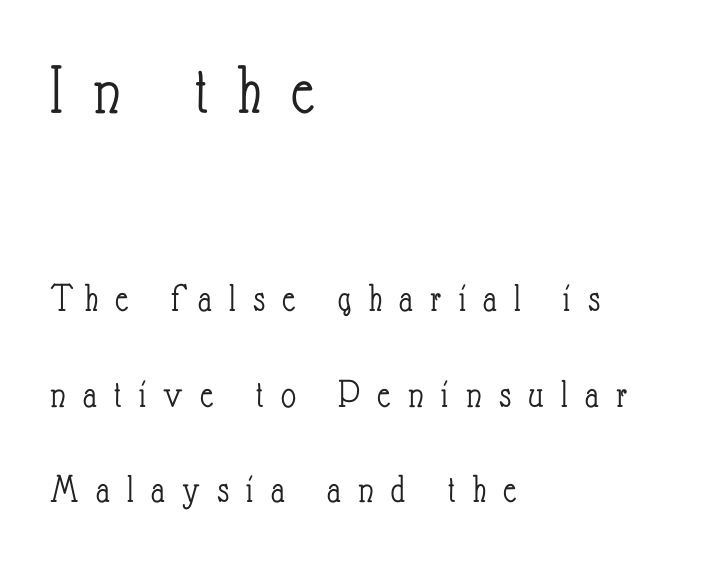
{"italic": "no", "bold": "no", "weight": "light", "width": "condensed", "stroke_contrast": "low", "x_height": "small", "monospaced": "no", "underline": "no", "align": "left", "line_spacing": "loose", "line_spacing_ratio": 2.33, "letter_spacing": "wide", "letter_spacing_em": 0.42, "larger_block": "first", "size_ratio": 1.76, "glyph_px": 72}
